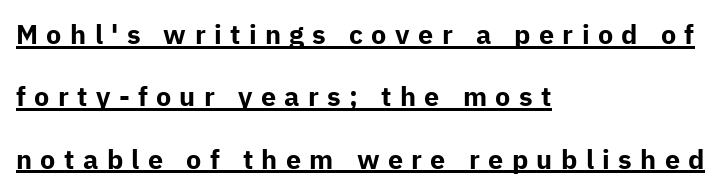
The image shows 27 px bold type, upright; set left-aligned, loose line spacing (2.31x), unusually wide letter spacing (+0.31 em), underlined.
